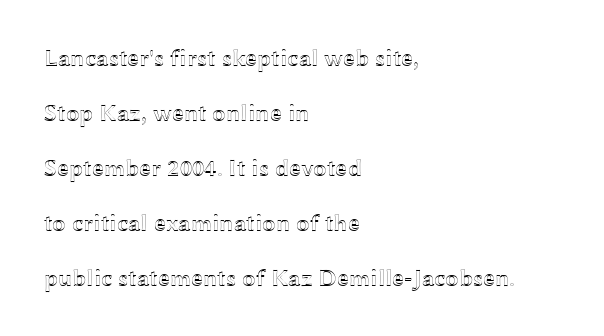
Short note: letters normally spaced. The passage shown is not underscored anywhere. The ragged edge is on the right, which tells us the setting is flush left. Style check: upright.
